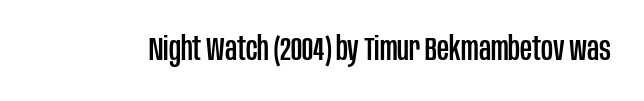
The letters advance in unequal steps, a hallmark of proportional type. You can tell it's not italic because the verticals are truly vertical. Clear beneath every line of the passage. Grotesque or geometric, the face here clearly has no serifs. The passage shown has conventional tracking throughout.
